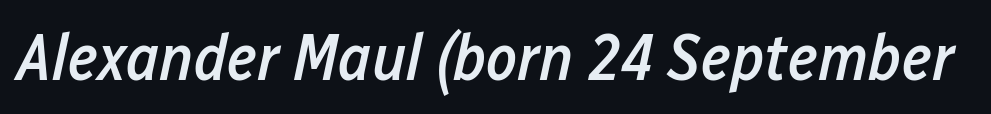
In terms of posture, this sample is oblique. Descenders are the only things crossing below the line. Nothing unusual about the tracking: characters are spaced as the font intends. Note the varied advance widths — an 'i' is clearly narrower than an 'm'.
